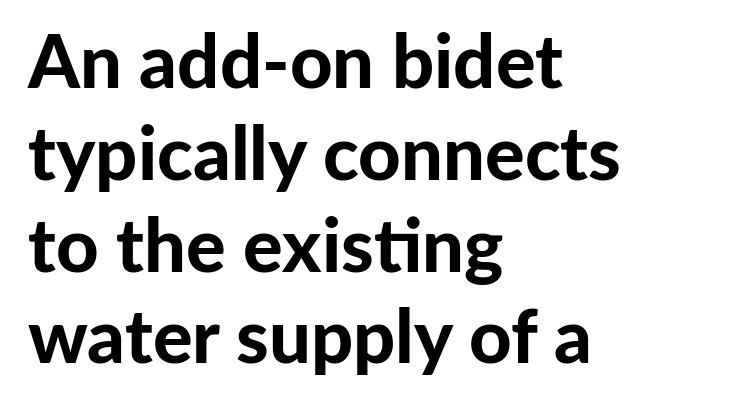
Q: Is the text bold? A: Yes.
Q: Is the text italic (slanted)? A: No, it is upright.
Q: Is the typeface a serif or a sans-serif typeface? A: Sans-serif.
Q: Is the text underlined? A: No.
Q: How is the paragraph aligned? A: Left-aligned.
Q: Is the spacing between letters normal or unusually wide? A: Normal.
Q: Width (condensed, normal, or wide)? A: Normal.
Q: Stroke contrast? A: Low.
Q: x-height? A: Medium.
Q: Monospaced? A: No.
